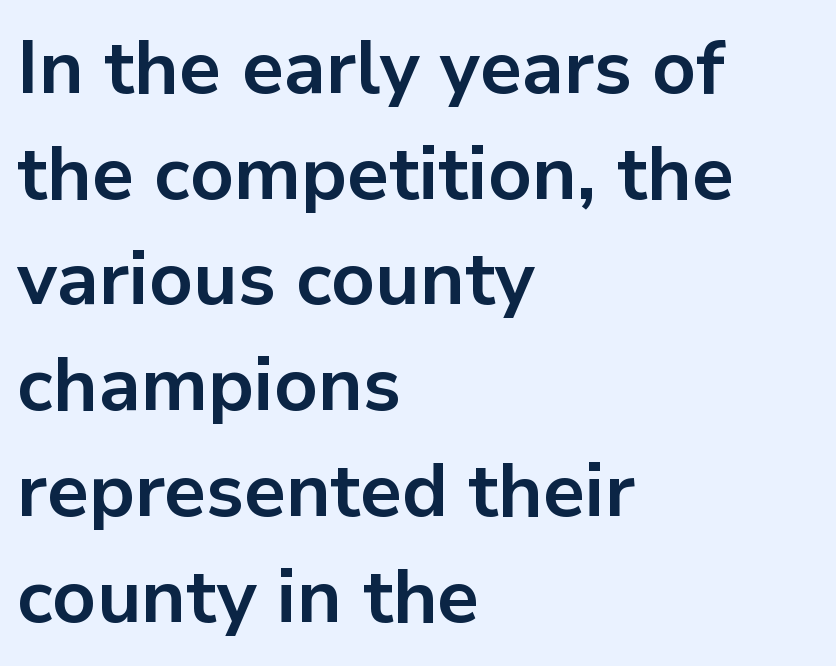
Descender tails drop into unmarked territory. Students, note that the glyphs here touch the page at normal intervals. Notice how thick the strokes are: this is what a full bold looks like. Notice how the stems are strictly vertical — no italics here. The rag falls on the right side of this text block.
